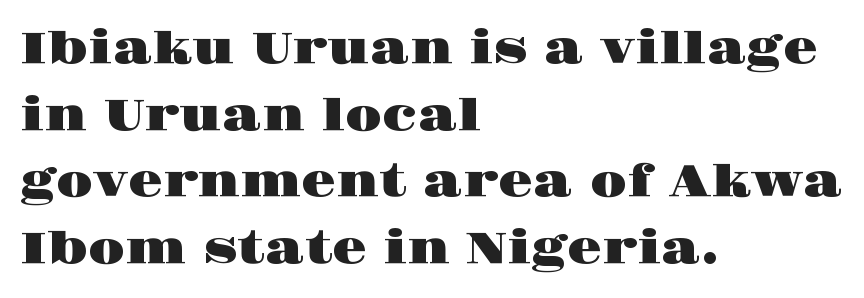
The image shows 45 px wide serif type, upright; set left-aligned, normal line spacing (1.48x), normal letter spacing, not underlined; high stroke contrast and a large x-height.
